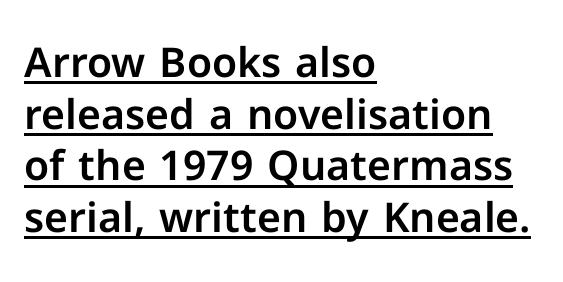
The image shows 41 px sans-serif type, upright; set left-aligned, normal line spacing (1.26x), normal letter spacing, underlined; low stroke contrast and a medium x-height.
